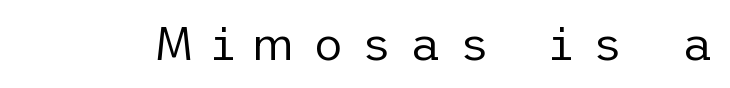
{"serif": "no", "italic": "no", "bold": "no", "weight": "regular", "width": "normal", "stroke_contrast": "low", "x_height": "medium", "underline": "no", "letter_spacing": "wide", "letter_spacing_em": 0.39, "glyph_px": 47}
